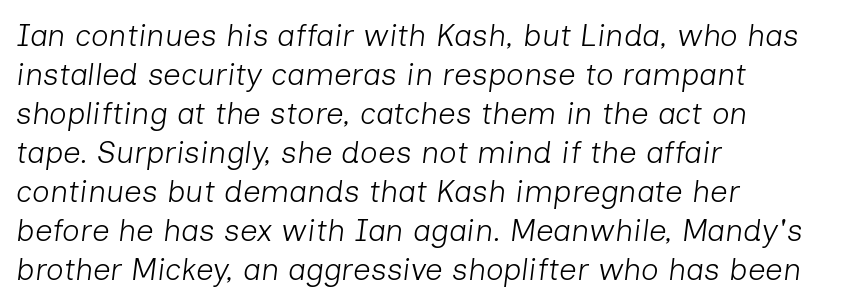
The image shows 31 px light type, italic (leaning right); set left-aligned, normal line spacing (1.26x), normal letter spacing, not underlined; low stroke contrast and a medium x-height.
